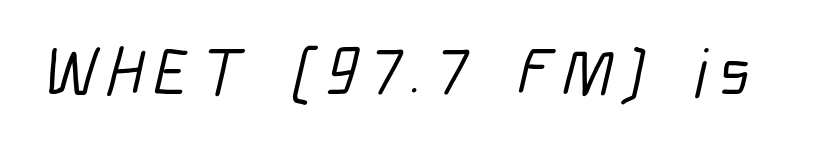
{"serif": "no", "width": "condensed", "stroke_contrast": "low", "x_height": "medium", "monospaced": "no", "underline": "no", "glyph_px": 67}
